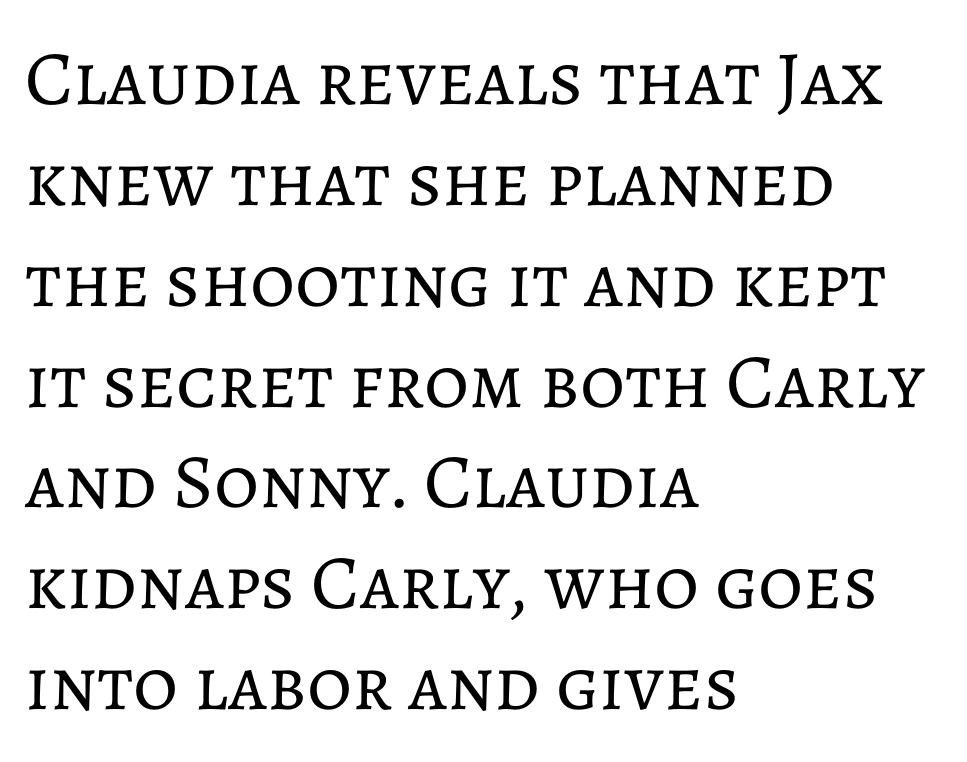
Q: Is the text bold? A: No.
Q: Is the text italic (slanted)? A: No, it is upright.
Q: Is the text underlined? A: No.
Q: How is the paragraph aligned? A: Left-aligned.
Q: Is the spacing between letters normal or unusually wide? A: Normal.
Q: Is the spacing between lines tight, normal or loose? A: Normal.
Q: Width (condensed, normal, or wide)? A: Normal.
Q: Stroke contrast? A: Low.
Q: x-height? A: Medium.
Q: Monospaced? A: No.
